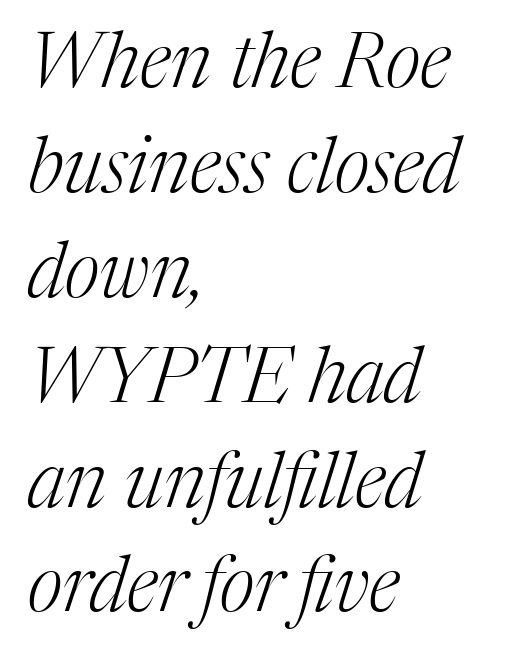
Q: Is the text bold? A: No.
Q: Is the text italic (slanted)? A: Yes, it leans right by about 17 degrees.
Q: Is the typeface a serif or a sans-serif typeface? A: Serif.
Q: Is the text underlined? A: No.
Q: How is the paragraph aligned? A: Left-aligned.
Q: Is the spacing between letters normal or unusually wide? A: Normal.
Q: Is the spacing between lines tight, normal or loose? A: Normal.
Q: Width (condensed, normal, or wide)? A: Normal.
Q: Stroke contrast? A: Medium.
Q: x-height? A: Medium.
Q: Monospaced? A: No.
